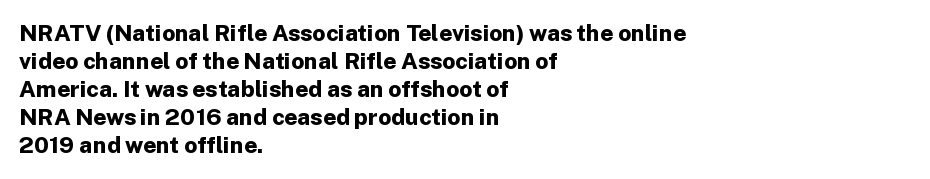
The image shows 23 px bold type, upright; set left-aligned, line spacing 1.22x, normal letter spacing, not underlined.
